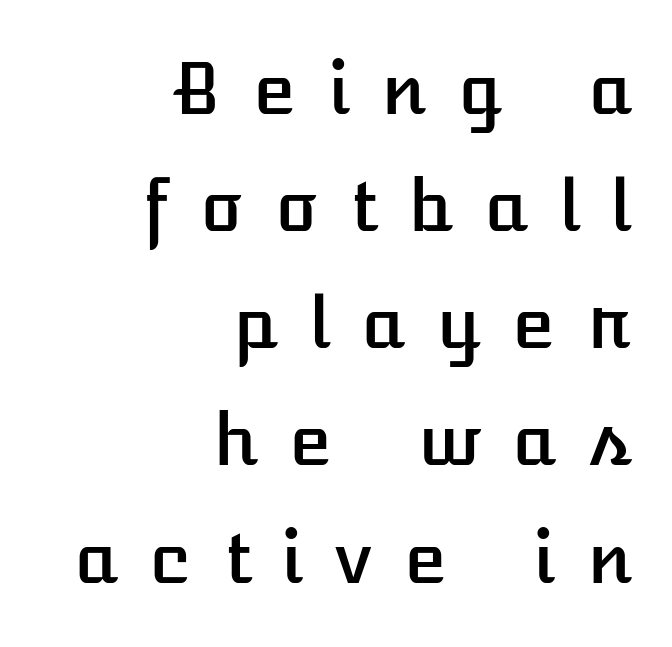
The typesetter chose a ragged-left arrangement here. You could not count columns in this text — the font is proportionally spaced. The type is letterspaced generously, with wide tracking. Underlining? Definitely not there.
